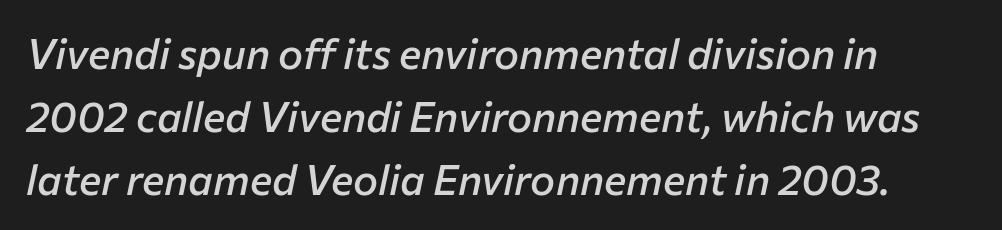
Layout note: lines flush left. Looks like regular typesetting: each glyph gets only the width it needs. The letters are semibold — heavier than regular but short of a full bold. Successive baselines arrive at the customary interval. Words appear dense and cohesive because spacing is normal.
